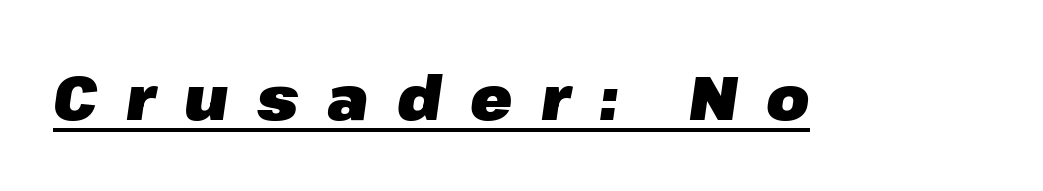
Q: Is the text bold? A: Yes.
Q: Is the text italic (slanted)? A: Yes, it leans right by about 8 degrees.
Q: Is the text underlined? A: Yes.
Q: Is the spacing between letters normal or unusually wide? A: Unusually wide.
Q: Width (condensed, normal, or wide)? A: Normal.
Q: Stroke contrast? A: Low.
Q: x-height? A: Medium.
Q: Monospaced? A: No.
